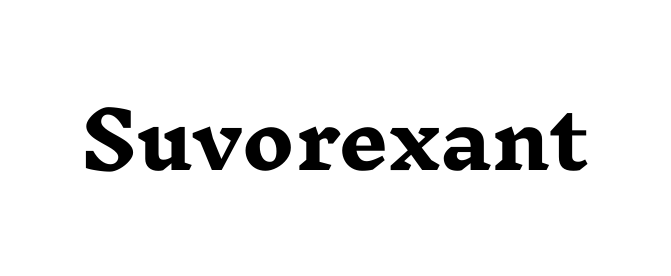
The image shows 78 px heavy, wide serif type, upright; set normal letter spacing, not underlined; low stroke contrast and a medium x-height.
